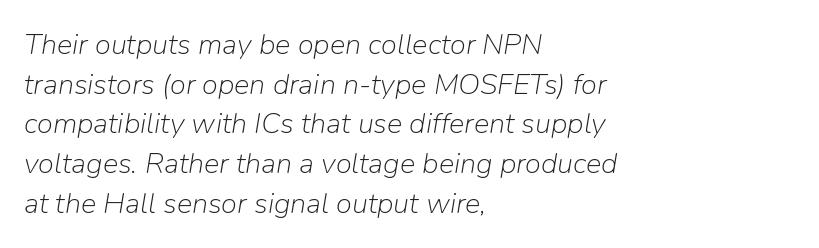
Observe the lean: these are italic letterforms. Stroke mass is kept to a normal reading level or below. Unmarked baselines from the first word to the last. Every row of glyphs begins at an identical x-position on the left. These lines sit exactly where default settings would place them. Is this a fixed-width face? No — the glyphs have proportional, varying widths.
